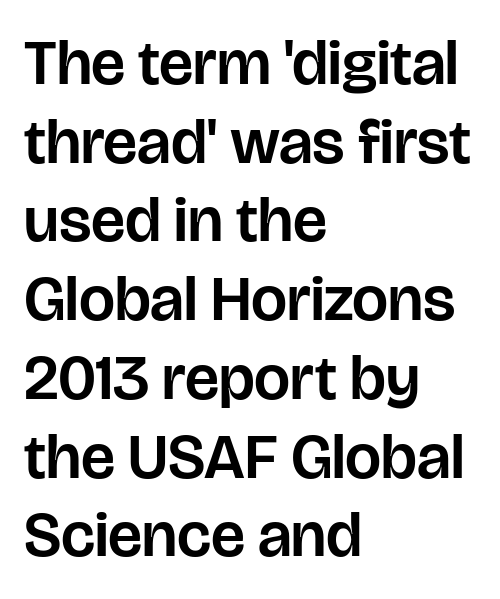
{"serif": "no", "italic": "no", "width": "normal", "stroke_contrast": "low", "x_height": "large", "monospaced": "no", "underline": "no", "align": "left", "line_spacing_ratio": 1.23, "letter_spacing": "normal", "letter_spacing_em": 0.0, "glyph_px": 64}
